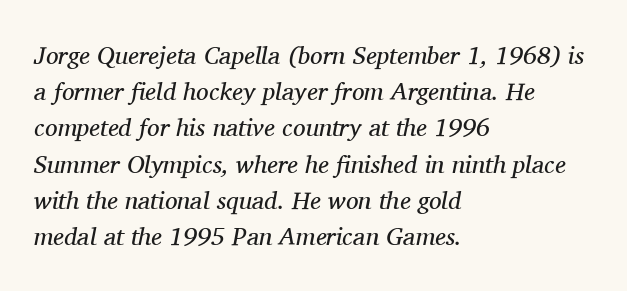
Q: Is the text bold? A: No.
Q: Is the text italic (slanted)? A: Yes, it leans right by about 11 degrees.
Q: Is the text underlined? A: No.
Q: How is the paragraph aligned? A: Left-aligned.
Q: Is the spacing between letters normal or unusually wide? A: Normal.
Q: Is the spacing between lines tight, normal or loose? A: Normal.
